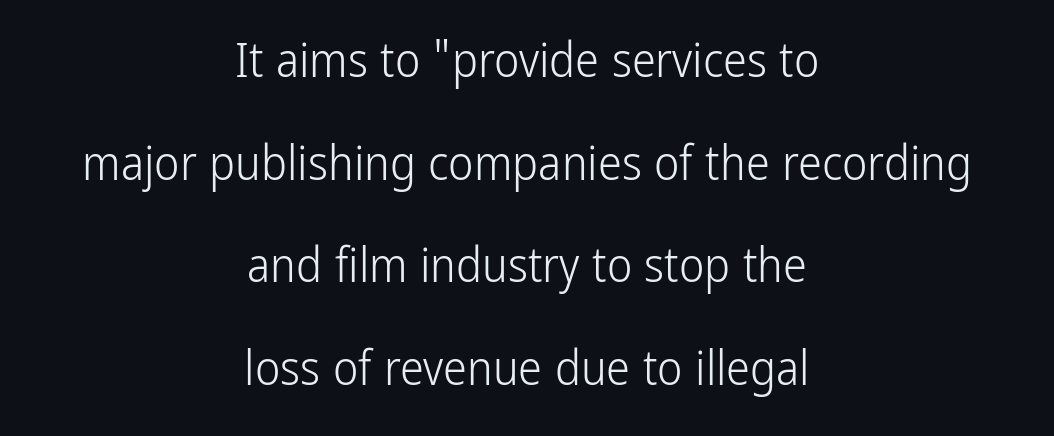
Italic? Not at all — the glyphs are vertical. Teacher's note: observe the equal gaps on both sides — that is centered alignment. Font category for this specimen: sans-serif. The face used here is rendered with its standard letterfit. Each new line begins a long way beneath the previous one.
